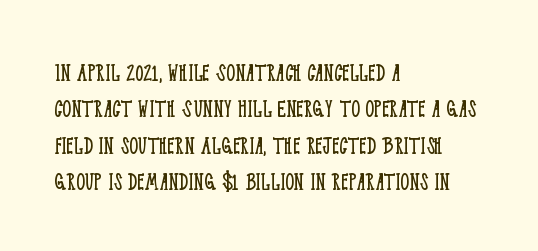
{"italic": "no", "bold": "no", "underline": "no", "align": "left", "line_spacing": "normal", "line_spacing_ratio": 1.35, "letter_spacing": "normal", "letter_spacing_em": 0.0, "glyph_px": 27}
